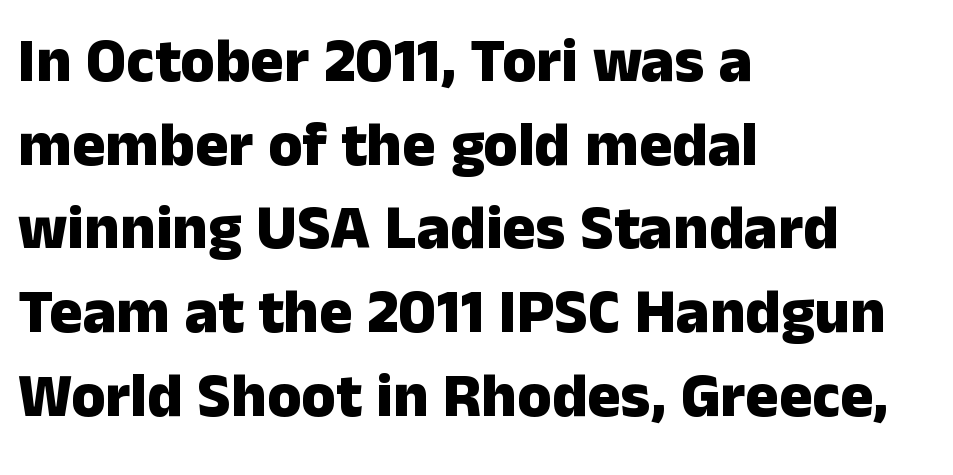
The rendering uses a moderate line-height, typical for paragraphs. In terms of weight, the rendering is a true, heavy bold. Varying glyph widths throughout — classic text-font behaviour. The baseline area is clear. It's the straight-up-and-down kind of type. The face used here is rendered with its standard letterfit.
